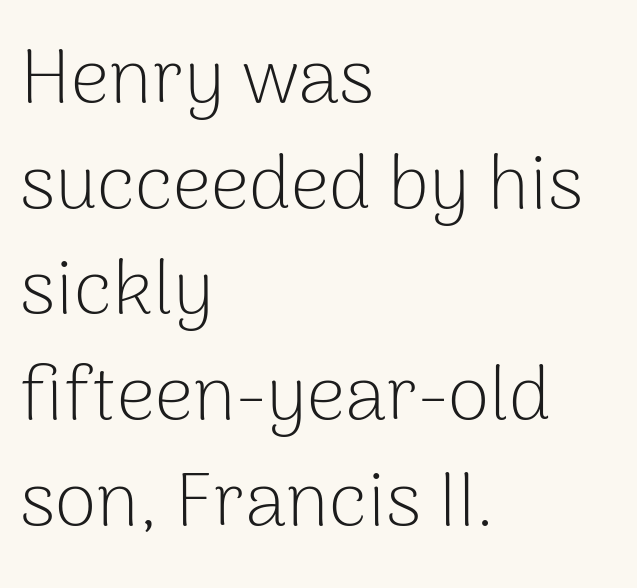
Q: Is the text bold? A: No.
Q: Is the text italic (slanted)? A: No, it is upright.
Q: Is the typeface a serif or a sans-serif typeface? A: Sans-serif.
Q: Is the text underlined? A: No.
Q: How is the paragraph aligned? A: Left-aligned.
Q: Is the spacing between letters normal or unusually wide? A: Normal.
Q: Is the spacing between lines tight, normal or loose? A: Normal.
Q: Width (condensed, normal, or wide)? A: Normal.
Q: Stroke contrast? A: Low.
Q: x-height? A: Medium.
Q: Monospaced? A: No.
